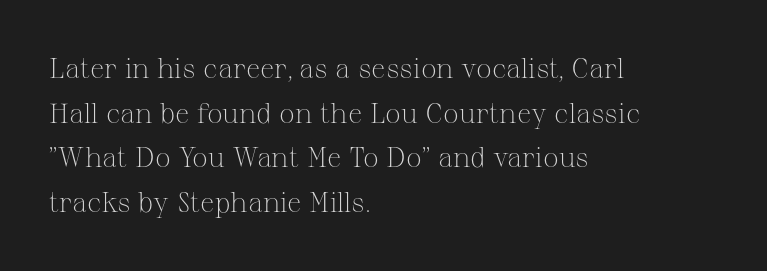
The image shows 28 px light serif type, upright; set left-aligned, normal line spacing (1.59x), normal letter spacing, not underlined; medium stroke contrast and a medium x-height.
